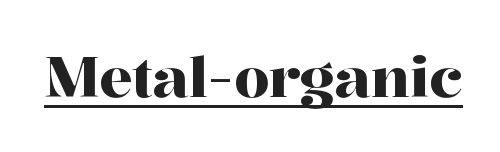
No extra tracking has been applied to these lines. Looks like regular typesetting: each glyph gets only the width it needs. Italic: no, the glyphs are upright roman. This sample uses a serif face. The rendered words wear a rule along their underside.
